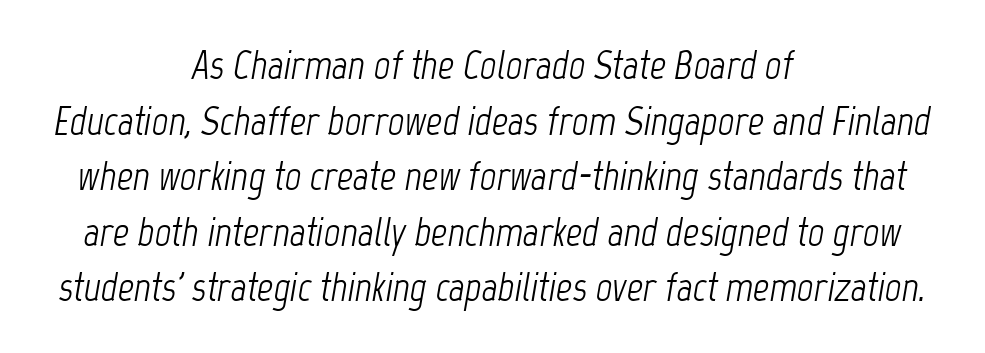
Q: Is the text bold? A: No.
Q: Is the text italic (slanted)? A: Yes, it leans right by about 12 degrees.
Q: Is the text underlined? A: No.
Q: How is the paragraph aligned? A: Centered.
Q: Is the spacing between letters normal or unusually wide? A: Normal.
Q: Is the spacing between lines tight, normal or loose? A: Normal.
Q: Width (condensed, normal, or wide)? A: Condensed.
Q: Stroke contrast? A: Low.
Q: x-height? A: Medium.
Q: Monospaced? A: No.
